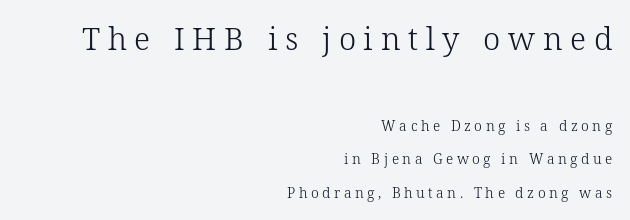
The image shows 31 px light serif type, upright; set right-aligned, loose line spacing (2.37x), unusually wide letter spacing (+0.25 em), not underlined; the first (top) block is 2.21x larger; low stroke contrast and a medium x-height.
